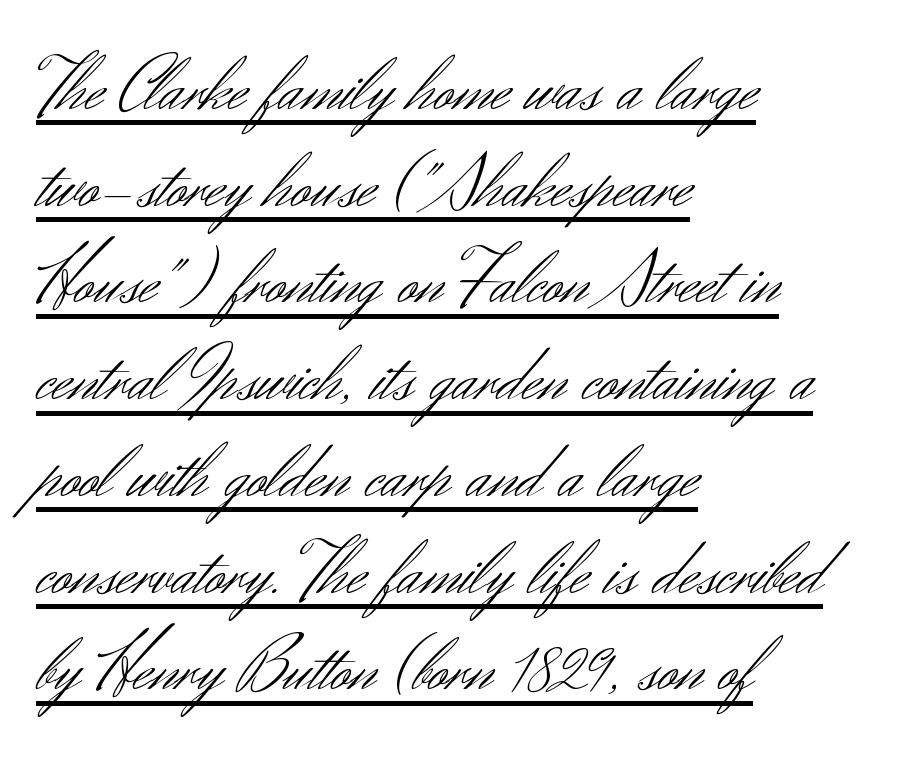
Q: Is the text bold? A: No.
Q: Is the text italic (slanted)? A: Yes.
Q: Is the typeface a serif or a sans-serif typeface? A: Sans-serif.
Q: Is the text underlined? A: Yes.
Q: How is the paragraph aligned? A: Left-aligned.
Q: Is the spacing between letters normal or unusually wide? A: Normal.
Q: Width (condensed, normal, or wide)? A: Normal.
Q: Stroke contrast? A: Medium.
Q: x-height? A: Small.
Q: Monospaced? A: No.
